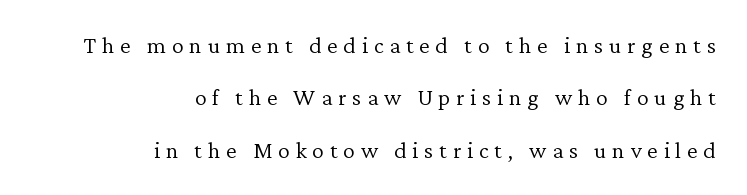
The image shows 24 px text type, upright; set right-aligned, loose line spacing (2.18x), unusually wide letter spacing (+0.24 em), not underlined.
